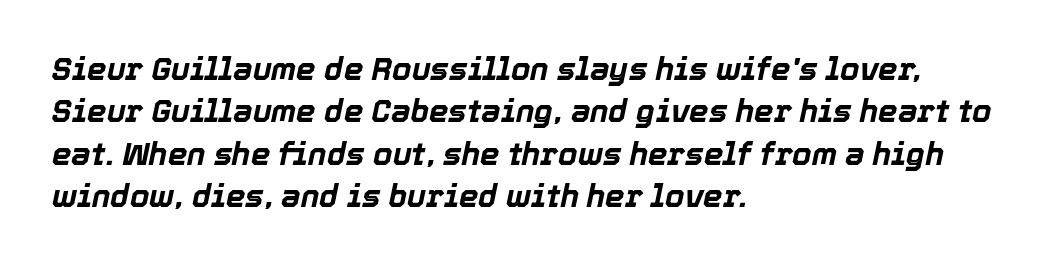
The image shows 31 px bold type, italic (leaning right); set left-aligned, normal line spacing (1.37x), normal letter spacing, not underlined; a medium x-height.
